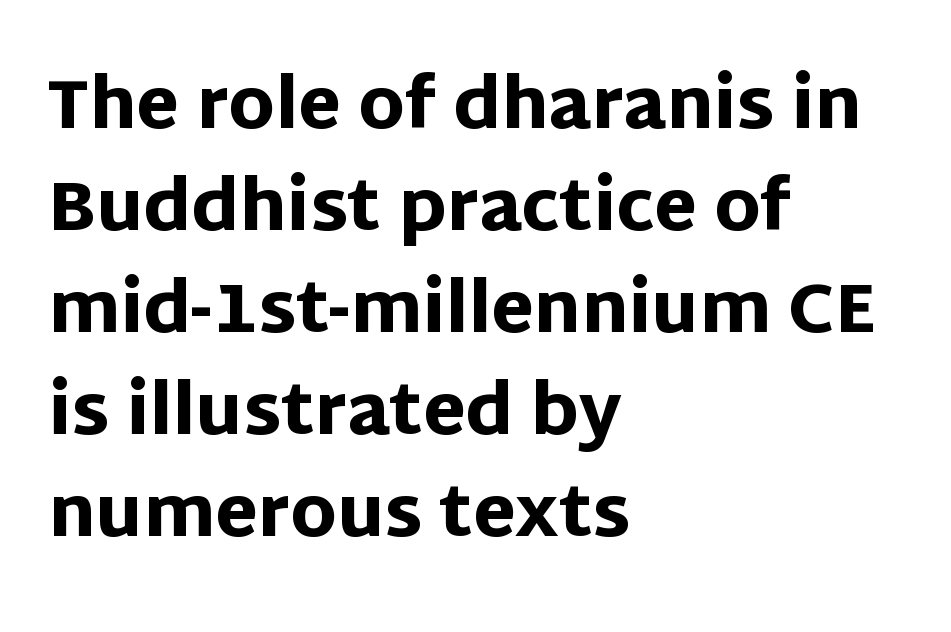
Q: Is the text bold? A: Yes.
Q: Is the text italic (slanted)? A: No, it is upright.
Q: Is the typeface a serif or a sans-serif typeface? A: Sans-serif.
Q: Is the text underlined? A: No.
Q: How is the paragraph aligned? A: Left-aligned.
Q: Is the spacing between letters normal or unusually wide? A: Normal.
Q: Is the spacing between lines tight, normal or loose? A: Normal.
Q: Width (condensed, normal, or wide)? A: Normal.
Q: Stroke contrast? A: Low.
Q: x-height? A: Large.
Q: Monospaced? A: No.
